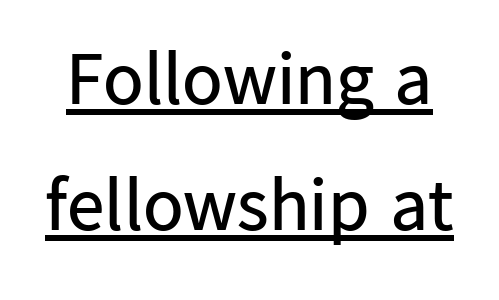
Q: Is the text bold? A: No.
Q: Is the text italic (slanted)? A: No, it is upright.
Q: Is the typeface a serif or a sans-serif typeface? A: Sans-serif.
Q: Is the text underlined? A: Yes.
Q: Is the spacing between letters normal or unusually wide? A: Normal.
Q: Is the spacing between lines tight, normal or loose? A: Normal.
Q: Width (condensed, normal, or wide)? A: Normal.
Q: Stroke contrast? A: Low.
Q: x-height? A: Medium.
Q: Monospaced? A: No.
